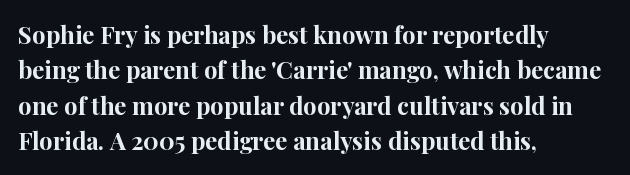
The image shows 24 px bold type, upright; set left-aligned, normal line spacing (1.47x), normal letter spacing, not underlined.
